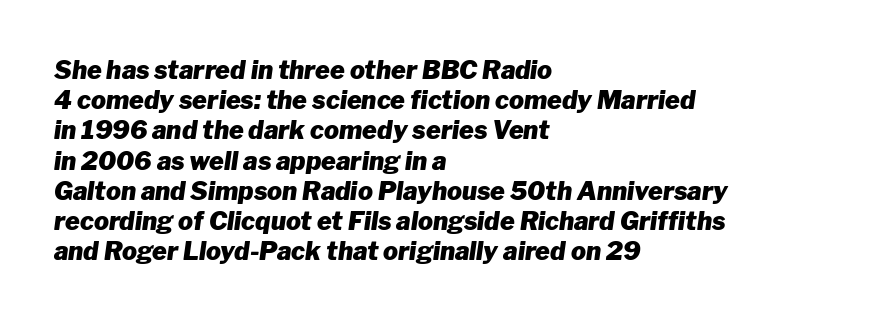
A typesetter would call this zero additional tracking. Strong, thick strokes mark this as bold type. The ragged edge is on the right, which tells us the setting is flush left. The typography opts for an oblique posture over an upright one. The space directly below the letters is spotless.
